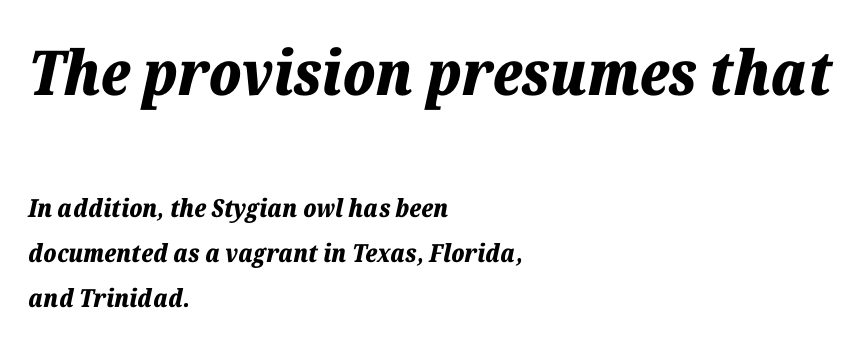
Q: Is the text bold? A: Yes.
Q: Is the text italic (slanted)? A: Yes, it leans right by about 12 degrees.
Q: Is the text underlined? A: No.
Q: How is the paragraph aligned? A: Left-aligned.
Q: Is the spacing between letters normal or unusually wide? A: Normal.
Q: Which block of text is set in a larger size, the first (top) or the second (bottom)? A: The first (top) one.
Q: Width (condensed, normal, or wide)? A: Normal.
Q: Stroke contrast? A: Low.
Q: x-height? A: Medium.
Q: Monospaced? A: No.
